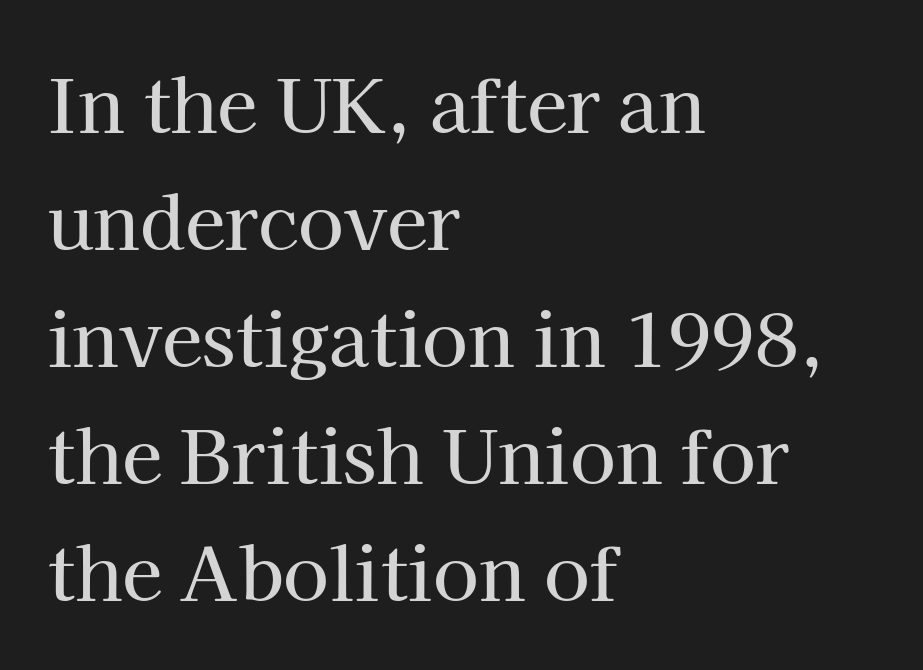
Alignment: flush left. The rendering keeps characters at their native spacing. In terms of posture, this sample is upright. Proportional: the letters do not fall into vertical columns. Evenly set lines give the paragraph a standard silhouette. Letters rest on an invisible, unmarked baseline.
